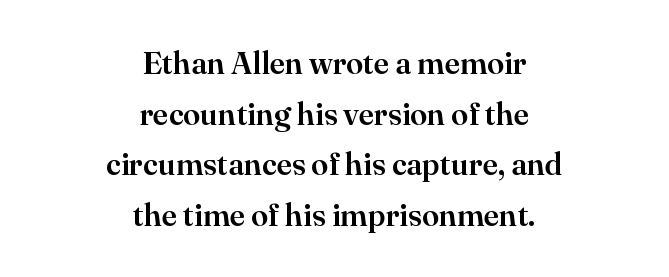
The image shows 31 px serif type, upright; set centered, normal line spacing (1.63x), normal letter spacing, not underlined; high stroke contrast and a small x-height.
